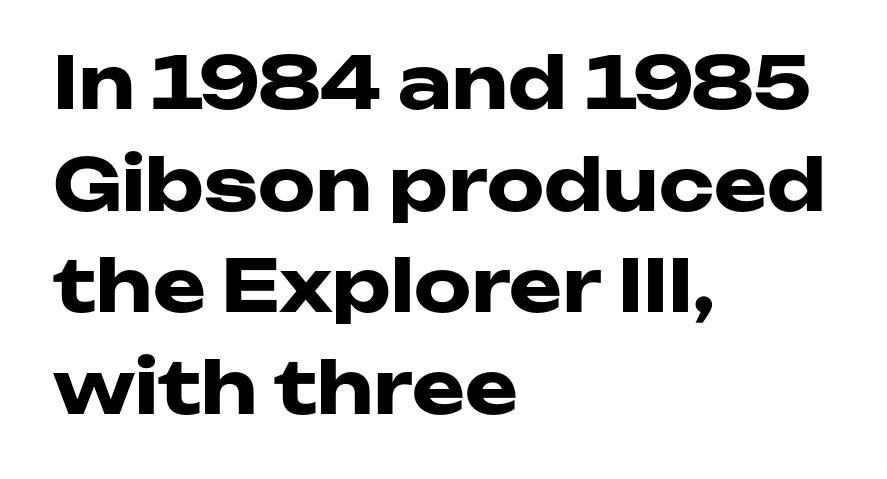
The font is running at its bold setting. Posture: straight, roman, zero tilt. The passage shown is typeset with a sans-serif family. A bare baseline throughout the passage.
